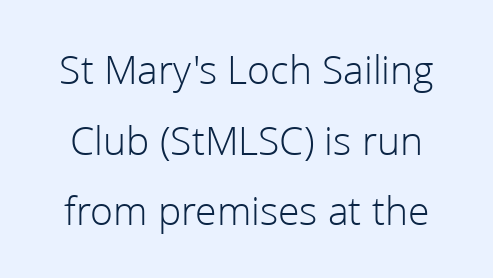
Q: Is the text bold? A: No.
Q: Is the text italic (slanted)? A: No, it is upright.
Q: Is the typeface a serif or a sans-serif typeface? A: Sans-serif.
Q: Is the text underlined? A: No.
Q: Is the spacing between letters normal or unusually wide? A: Normal.
Q: Is the spacing between lines tight, normal or loose? A: Normal.
Q: Width (condensed, normal, or wide)? A: Normal.
Q: Stroke contrast? A: Low.
Q: x-height? A: Medium.
Q: Monospaced? A: No.
